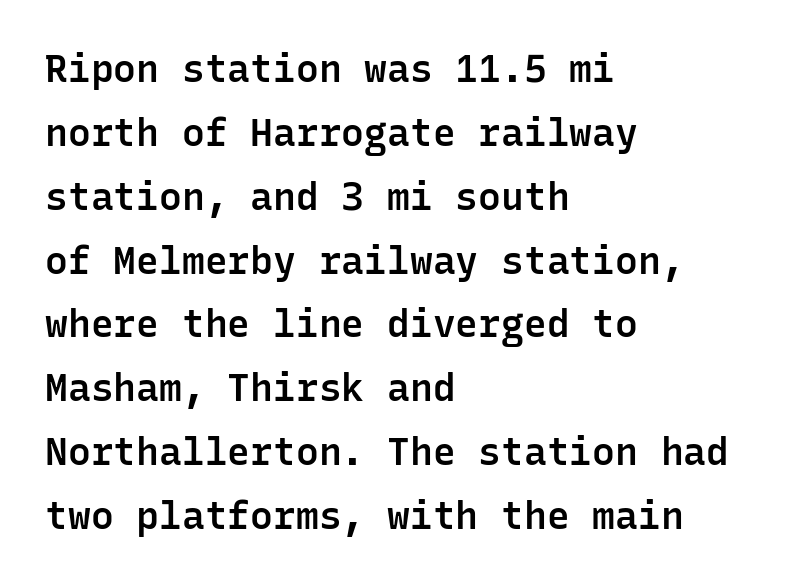
Stroke thickness is moderately raised; the sample reads as semibold. Spacing between characters is what you'd get straight out of the box. The typesetter chose a ragged-right arrangement here. Check the space under the baseline: it is left empty. The rendering shows plain stroke endings on the letterforms — a sans-serif design.
